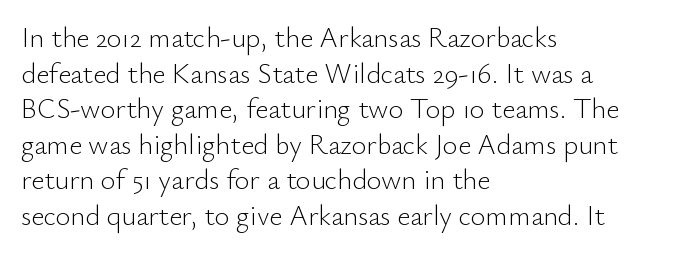
{"serif": "no", "italic": "no", "bold": "no", "weight": "light", "width": "normal", "stroke_contrast": "low", "x_height": "small", "monospaced": "no", "underline": "no", "align": "left", "line_spacing": "normal", "line_spacing_ratio": 1.27, "letter_spacing": "normal", "letter_spacing_em": 0.0, "glyph_px": 28}
